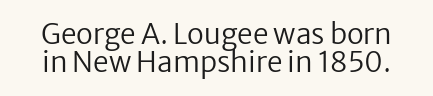
The font sits on the lighter half of the weight spectrum, regular included. These lines are rendered in a variable-pitch font. Glyph-to-glyph distance matches everyday printed text. A bare baseline throughout the passage. You can tell it's not italic because the verticals are truly vertical.
